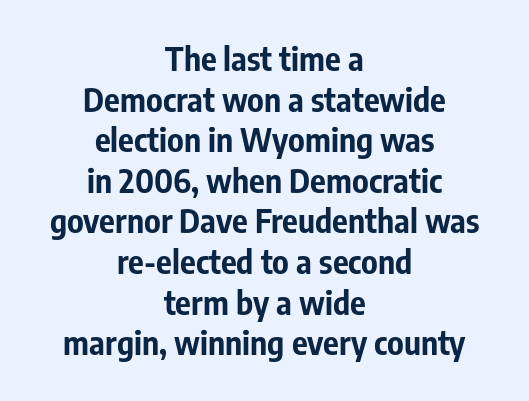
{"serif": "no", "italic": "no", "bold": "yes", "weight": "bold", "width": "condensed", "stroke_contrast": "low", "x_height": "medium", "monospaced": "no", "underline": "no", "align": "center", "line_spacing_ratio": 1.23, "letter_spacing": "normal", "letter_spacing_em": 0.0, "glyph_px": 33}
